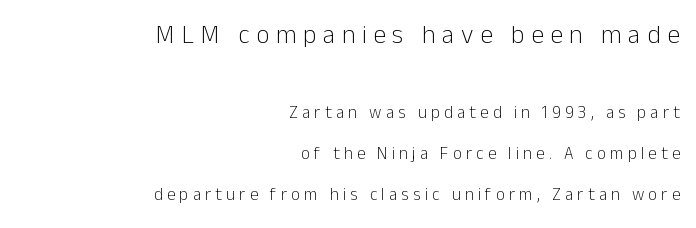
The image shows 26 px text type, upright; set right-aligned, loose line spacing (2.42x), unusually wide letter spacing (+0.25 em), not underlined; the first (top) block is 1.53x larger.
